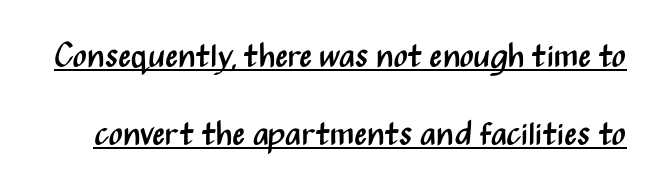
The image shows 33 px regular-weight, condensed sans-serif type, upright; set loose line spacing (2.36x), normal letter spacing, underlined; medium stroke contrast and a medium x-height.
